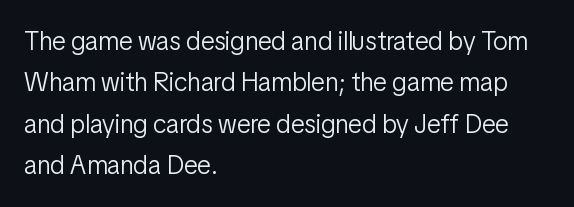
The image shows 26 px text type, upright; set left-aligned, normal line spacing (1.59x), normal letter spacing, not underlined.
